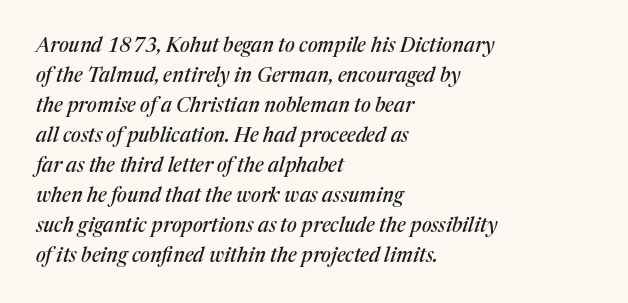
This sample uses plain, unmodified letter spacing. Quick note: underline off. Evenly set lines give the paragraph a standard silhouette. Yep, that's italic — everything's leaning.
